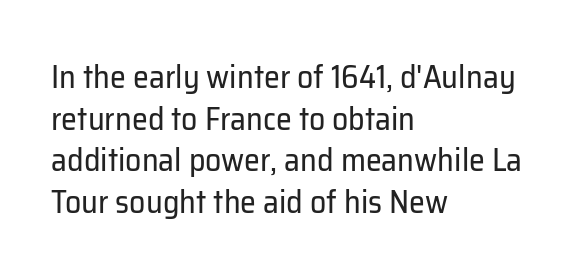
The image shows 32 px regular-weight sans-serif type, upright; set left-aligned, normal line spacing (1.3x), normal letter spacing, not underlined; low stroke contrast and a medium x-height.
